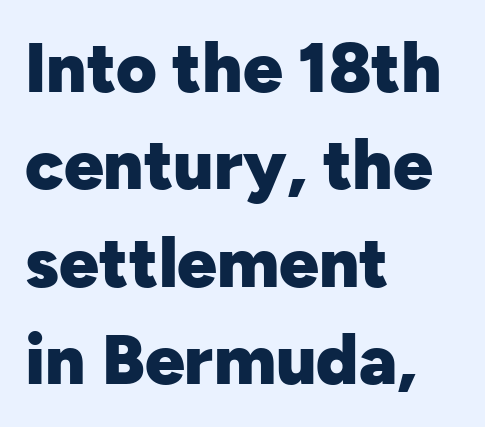
{"serif": "no", "italic": "no", "bold": "yes", "weight": "heavy", "width": "normal", "stroke_contrast": "low", "x_height": "medium", "monospaced": "no", "underline": "no", "align": "left", "line_spacing": "normal", "line_spacing_ratio": 1.39, "letter_spacing": "normal", "letter_spacing_em": 0.0, "glyph_px": 70}
